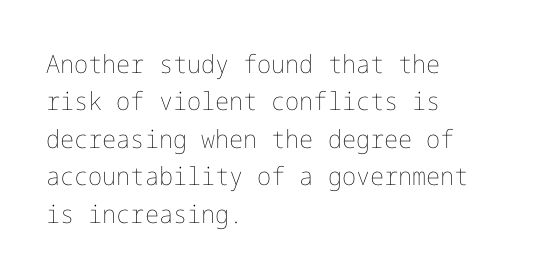
{"italic": "no", "bold": "no", "underline": "no", "align": "left", "line_spacing": "normal", "line_spacing_ratio": 1.5, "letter_spacing": "normal", "letter_spacing_em": 0.0, "glyph_px": 25}
